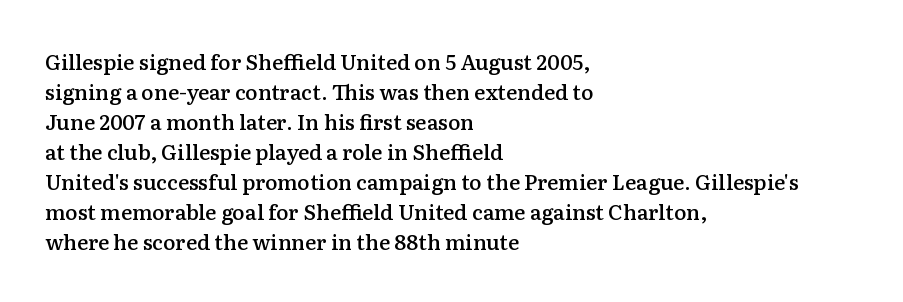
What weight is shown? A semibold, between regular and bold. Nobody touched the tracking dial on this one. This sample keeps an unexceptional amount of space between lines. The typography opts for an upright posture over an oblique one. These lines stack with their left ends in a neat column. The specimen omits any rule beneath the text block's lines.
